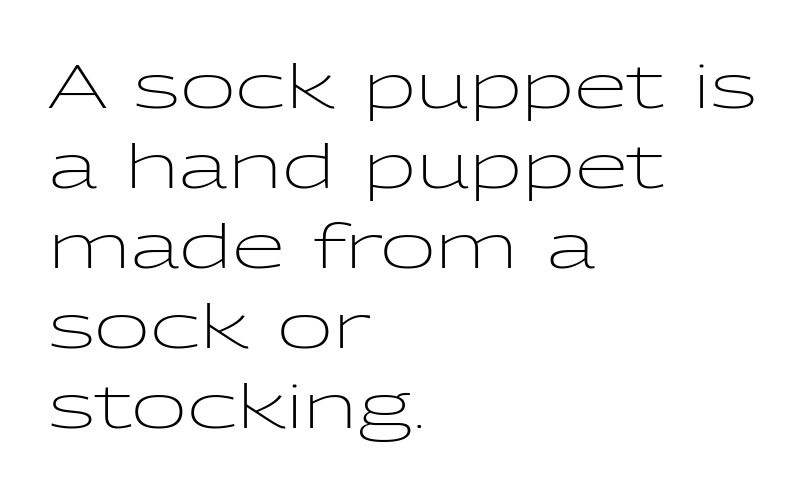
{"serif": "no", "italic": "no", "bold": "no", "weight": "light", "width": "wide", "stroke_contrast": "low", "x_height": "medium", "monospaced": "no", "underline": "no", "align": "left", "line_spacing": "normal", "line_spacing_ratio": 1.31, "letter_spacing": "normal", "letter_spacing_em": 0.0, "glyph_px": 61}
